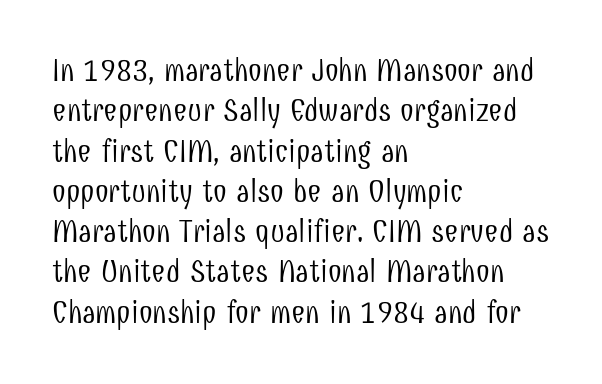
The rendering anchors every line to the left-hand side. Notice how the stems are strictly vertical — no italics here. Each letter's strokes conclude bluntly, with no projecting serifs. Summary of vertical rhythm: regular, with standard interline spacing.
